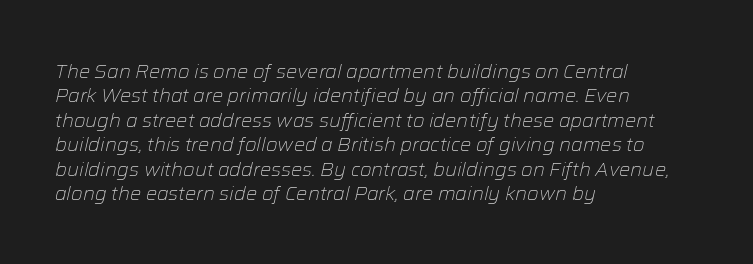
{"italic": "yes", "lean": "right", "slant_degrees": 12, "bold": "no", "underline": "no", "align": "left", "line_spacing_ratio": 1.22, "letter_spacing": "normal", "letter_spacing_em": 0.0, "glyph_px": 20}
